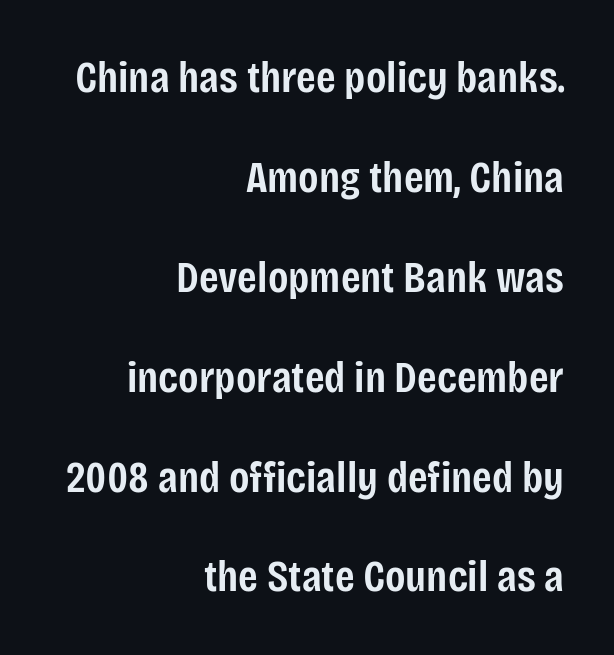
The image shows 45 px semibold, condensed sans-serif type, upright; set right-aligned, loose line spacing (2.22x), normal letter spacing, not underlined; low stroke contrast and a large x-height.
